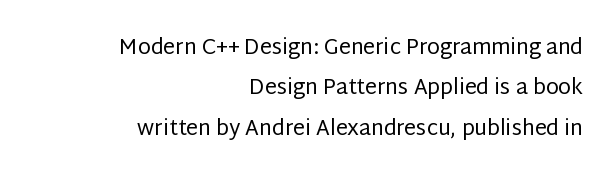
{"italic": "no", "bold": "no", "underline": "no", "align": "right", "line_spacing": "loose", "line_spacing_ratio": 1.92, "letter_spacing": "normal", "letter_spacing_em": 0.0, "glyph_px": 21}
